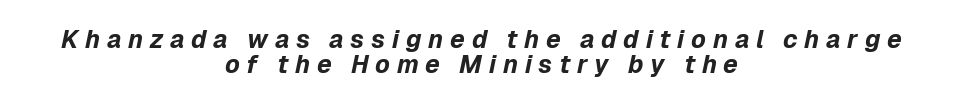
Q: Is the text bold? A: Yes.
Q: Is the text italic (slanted)? A: Yes, it leans right by about 12 degrees.
Q: Is the text underlined? A: No.
Q: How is the paragraph aligned? A: Centered.
Q: Is the spacing between letters normal or unusually wide? A: Unusually wide.
Q: Is the spacing between lines tight, normal or loose? A: Tight.
